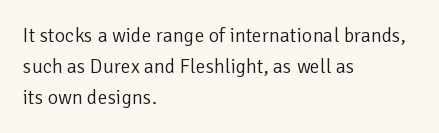
The image shows 20 px text type, upright; set left-aligned, normal line spacing (1.54x), normal letter spacing, not underlined.
